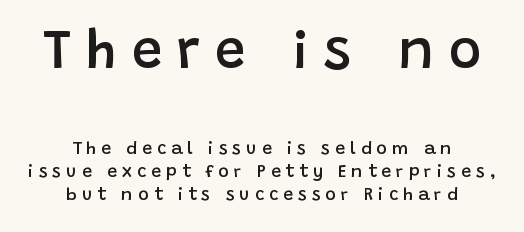
Q: Is the text bold? A: Semi-bold.
Q: Is the text italic (slanted)? A: No, it is upright.
Q: Is the typeface a serif or a sans-serif typeface? A: Sans-serif.
Q: Is the text underlined? A: No.
Q: How is the paragraph aligned? A: Centered.
Q: Is the spacing between letters normal or unusually wide? A: Unusually wide.
Q: Is the spacing between lines tight, normal or loose? A: Normal.
Q: Which block of text is set in a larger size, the first (top) or the second (bottom)? A: The first (top) one.
Q: Width (condensed, normal, or wide)? A: Normal.
Q: Stroke contrast? A: Low.
Q: x-height? A: Large.
Q: Monospaced? A: No.
